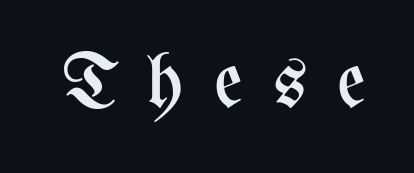
Q: Is the text bold? A: No.
Q: Is the text italic (slanted)? A: No, it is upright.
Q: Is the text underlined? A: No.
Q: Is the spacing between letters normal or unusually wide? A: Unusually wide.
Q: Width (condensed, normal, or wide)? A: Condensed.
Q: Stroke contrast? A: Medium.
Q: x-height? A: Medium.
Q: Monospaced? A: No.
